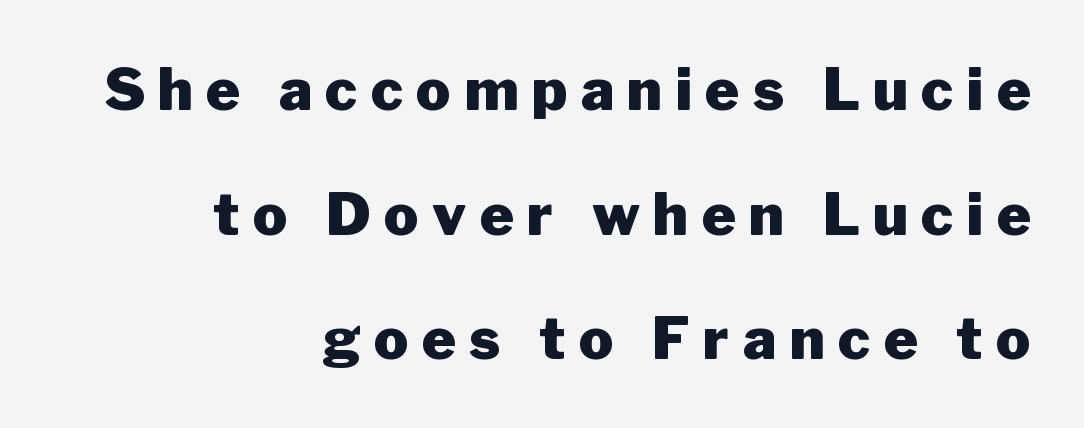
{"serif": "no", "italic": "no", "bold": "yes", "weight": "heavy", "width": "normal", "stroke_contrast": "low", "x_height": "medium", "monospaced": "no", "underline": "no", "align": "right", "line_spacing": "loose", "line_spacing_ratio": 2.15, "letter_spacing": "wide", "letter_spacing_em": 0.23, "glyph_px": 58}
